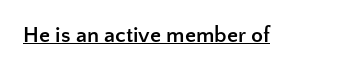
Q: Is the text bold? A: Yes.
Q: Is the text italic (slanted)? A: No, it is upright.
Q: Is the text underlined? A: Yes.
Q: Is the spacing between letters normal or unusually wide? A: Normal.
